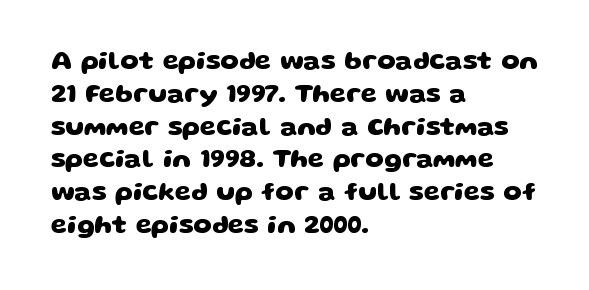
Regarding leading, the lines here are spaced in the standard way. The letterforms sit shoulder to shoulder at normal distance. Plenty of ink on the page — the face is bold. The ragged edge is on the right, which tells us the setting is flush left. The baseline area is clear.
